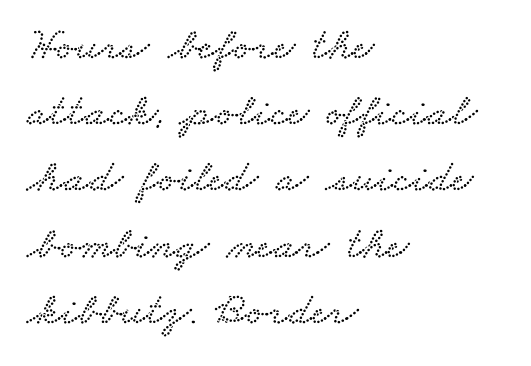
{"serif": "yes", "width": "wide", "stroke_contrast": "low", "x_height": "small", "monospaced": "no", "underline": "no", "align": "left", "line_spacing": "normal", "line_spacing_ratio": 1.44, "letter_spacing": "normal", "letter_spacing_em": 0.0, "glyph_px": 46}
